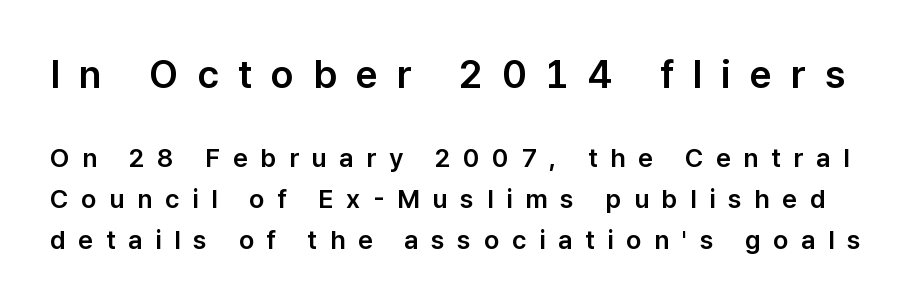
The image shows 39 px sans-serif type, upright; set normal line spacing (1.57x), unusually wide letter spacing (+0.49 em), not underlined; the first (top) block is 1.5x larger; low stroke contrast and a medium x-height.
